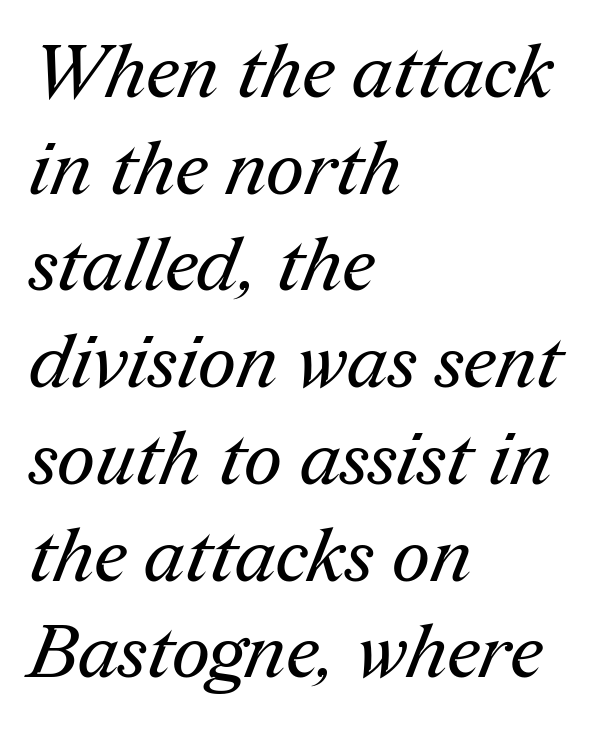
This is serif lettering, the kind often seen in printed books. This sample keeps an unexceptional amount of space between lines. Here the glyphs are tracked normally, forming tight word shapes. Nobody drew a line under any word here. The cut favours lightness, reaching ordinary text weight at its darkest. The face used here is proportionally spaced, like ordinary book or web type.
